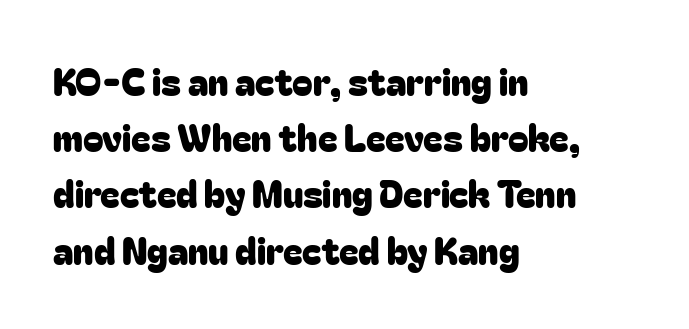
{"serif": "no", "italic": "no", "width": "normal", "stroke_contrast": "low", "x_height": "medium", "monospaced": "no", "underline": "no", "align": "left", "line_spacing": "normal", "line_spacing_ratio": 1.52, "letter_spacing": "normal", "letter_spacing_em": 0.0, "glyph_px": 37}
